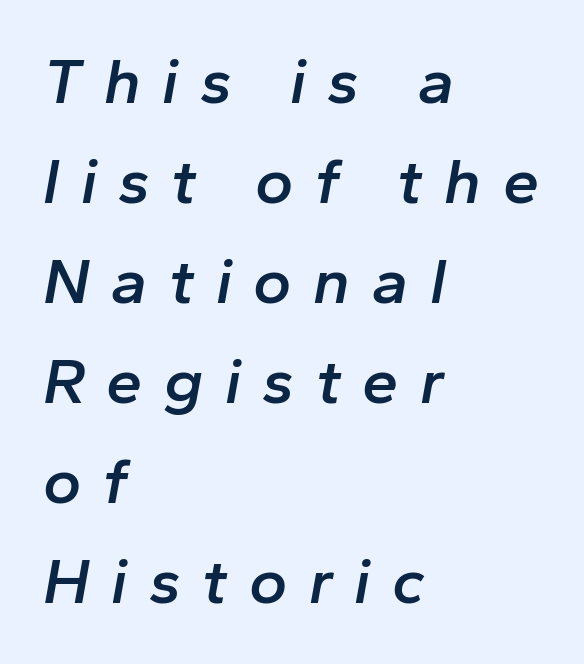
The rendering uses a moderate line-height, typical for paragraphs. Leftover space on each line is placed entirely after the last word. Designer's note — italics engaged. Unmarked baselines from the first word to the last. These lines are rendered in a variable-pitch font.
